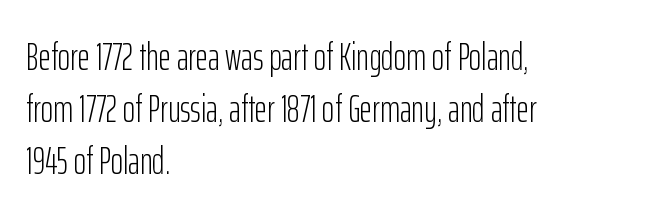
The image shows 38 px light, condensed sans-serif type, upright; set left-aligned, normal line spacing (1.37x), normal letter spacing, not underlined; low stroke contrast and a medium x-height.
